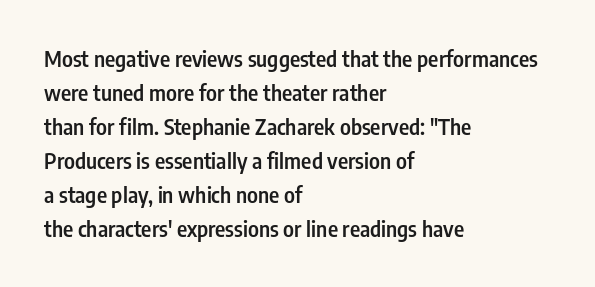
Students, note that the glyphs here touch the page at normal intervals. The line-height multiplier appears to be the usual default. Horizontal alignment here is leftward, the default for most running prose. Descenders are the only things crossing below the line. A bit beefed up — I'd call it semibold rather than bold. You can tell it's not italic because the verticals are truly vertical.
